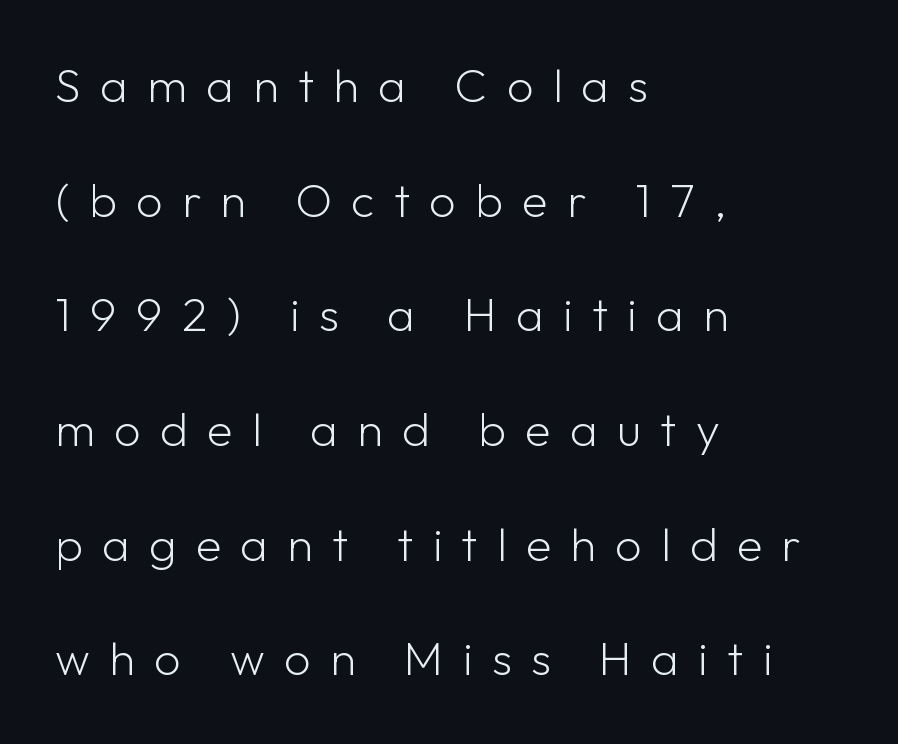
Q: Is the text bold? A: No.
Q: Is the text italic (slanted)? A: No, it is upright.
Q: Is the typeface a serif or a sans-serif typeface? A: Sans-serif.
Q: Is the text underlined? A: No.
Q: How is the paragraph aligned? A: Left-aligned.
Q: Is the spacing between letters normal or unusually wide? A: Unusually wide.
Q: Is the spacing between lines tight, normal or loose? A: Loose.
Q: Width (condensed, normal, or wide)? A: Normal.
Q: Stroke contrast? A: Low.
Q: x-height? A: Medium.
Q: Monospaced? A: No.
